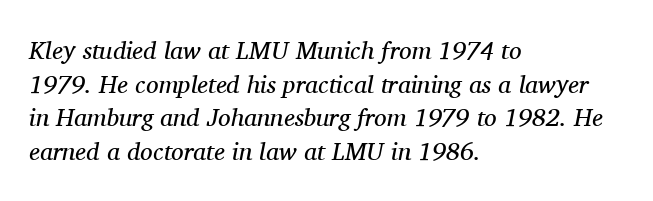
{"italic": "yes", "lean": "right", "slant_degrees": 11, "bold": "no", "underline": "no", "align": "left", "line_spacing": "normal", "line_spacing_ratio": 1.35, "letter_spacing": "normal", "letter_spacing_em": 0.0, "glyph_px": 25}
